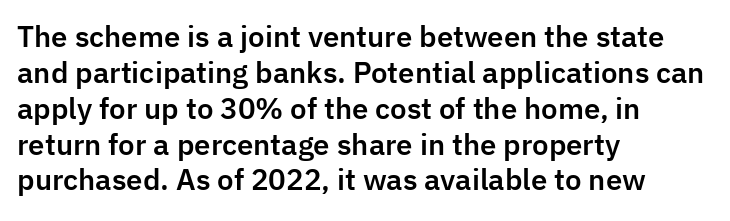
{"serif": "no", "italic": "no", "width": "normal", "stroke_contrast": "low", "x_height": "medium", "monospaced": "no", "underline": "no", "align": "left", "line_spacing": "normal", "line_spacing_ratio": 1.28, "letter_spacing": "normal", "letter_spacing_em": 0.0, "glyph_px": 28}
